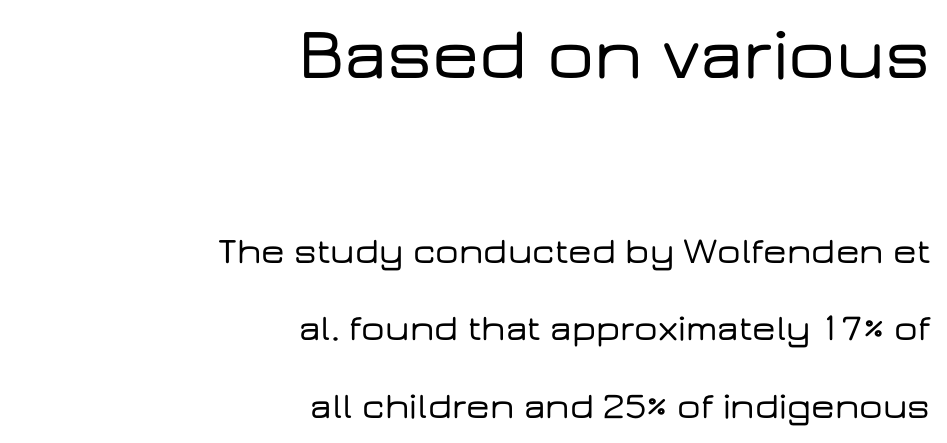
{"serif": "no", "italic": "no", "width": "wide", "stroke_contrast": "low", "x_height": "medium", "monospaced": "no", "underline": "no", "align": "right", "line_spacing": "loose", "line_spacing_ratio": 2.1, "letter_spacing": "normal", "letter_spacing_em": 0.0, "larger_block": "first", "size_ratio": 2.0, "glyph_px": 74}
